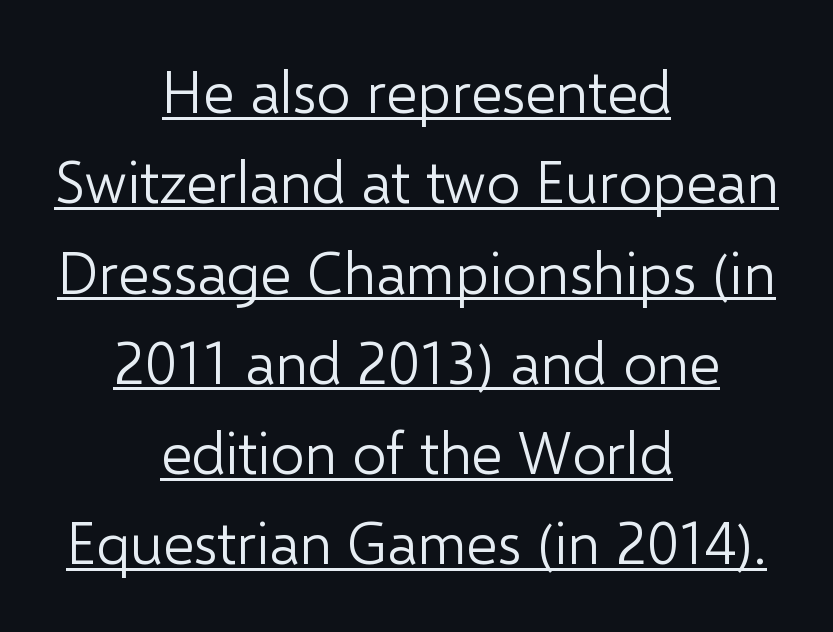
Notice how a bar underscores the lettering throughout. In terms of letterform style, serifs are entirely absent. A light-to-regular cut is what we see here. A typesetter would call this proportional, since set widths differ per character.
